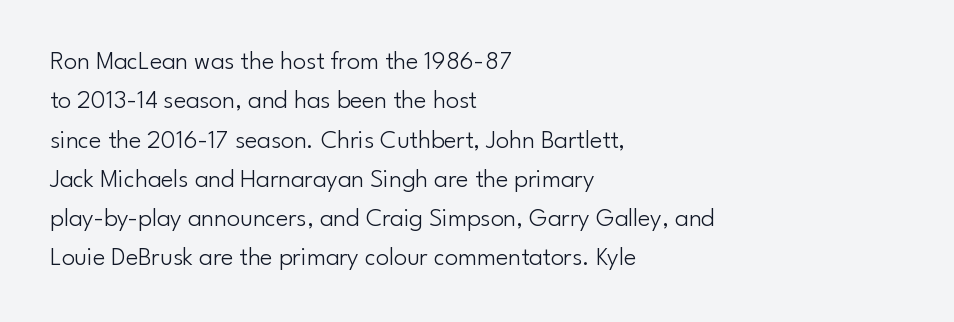
Q: Is the text bold? A: No.
Q: Is the text italic (slanted)? A: No, it is upright.
Q: Is the text underlined? A: No.
Q: How is the paragraph aligned? A: Left-aligned.
Q: Is the spacing between letters normal or unusually wide? A: Normal.
Q: Is the spacing between lines tight, normal or loose? A: Normal.
